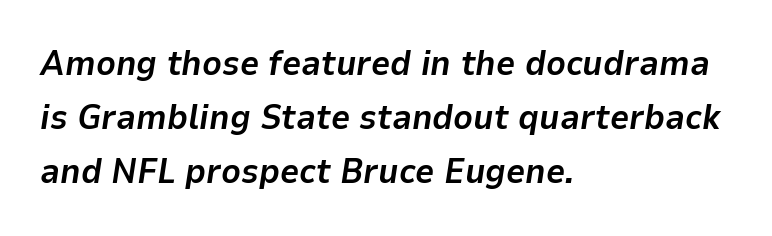
The image shows 34 px bold type, italic (leaning right); set left-aligned, normal line spacing (1.59x), normal letter spacing, not underlined; low stroke contrast and a medium x-height.
